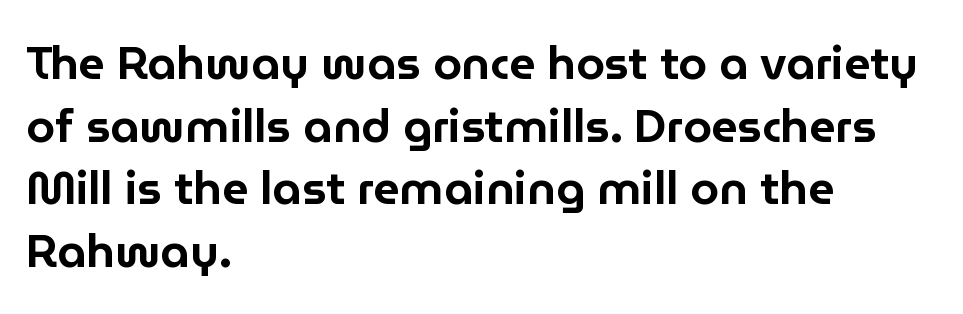
{"serif": "no", "italic": "no", "width": "normal", "stroke_contrast": "low", "x_height": "medium", "monospaced": "no", "underline": "no", "align": "left", "line_spacing": "normal", "line_spacing_ratio": 1.36, "letter_spacing": "normal", "letter_spacing_em": 0.0, "glyph_px": 46}
